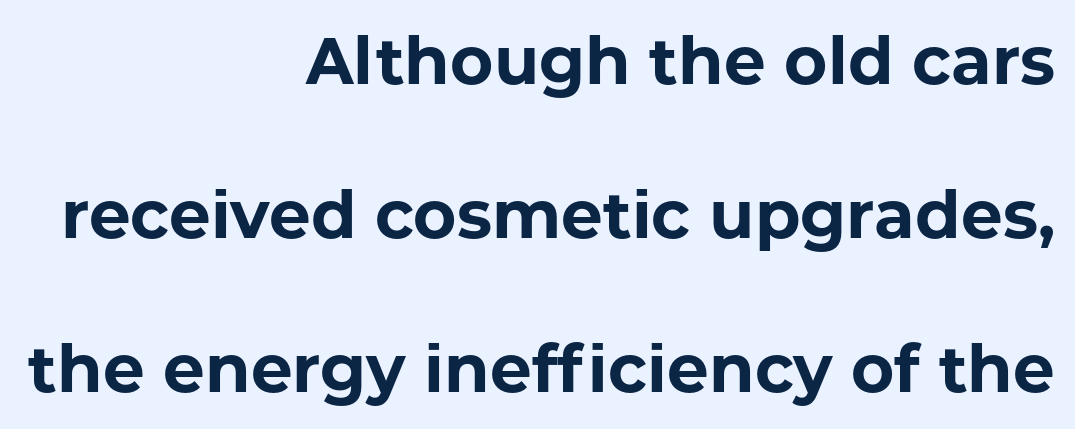
The words here are not underlined. Heavy-handed strokes throughout: this text is bold. In terms of letterform style, serifs are entirely absent. A typesetter would mark this as roman, not italic. You could not count columns in this text — the font is proportionally spaced.
